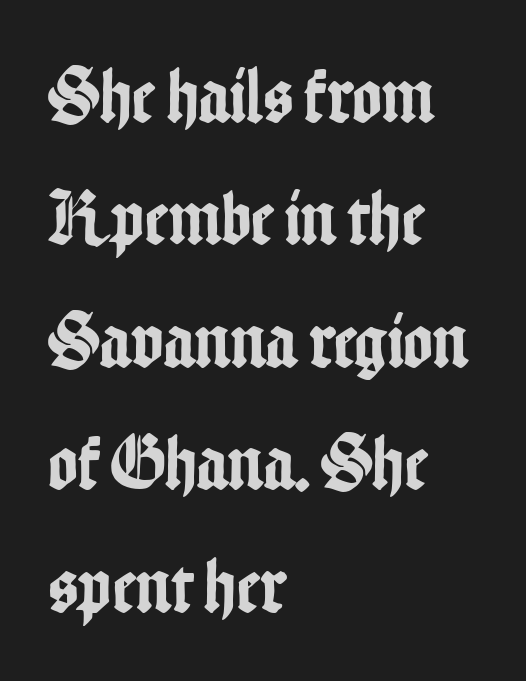
Q: Is the text italic (slanted)? A: No, it is upright.
Q: Is the typeface a serif or a sans-serif typeface? A: Sans-serif.
Q: Is the text underlined? A: No.
Q: How is the paragraph aligned? A: Left-aligned.
Q: Is the spacing between letters normal or unusually wide? A: Normal.
Q: Is the spacing between lines tight, normal or loose? A: Normal.
Q: Width (condensed, normal, or wide)? A: Condensed.
Q: Stroke contrast? A: Low.
Q: x-height? A: Medium.
Q: Monospaced? A: No.
